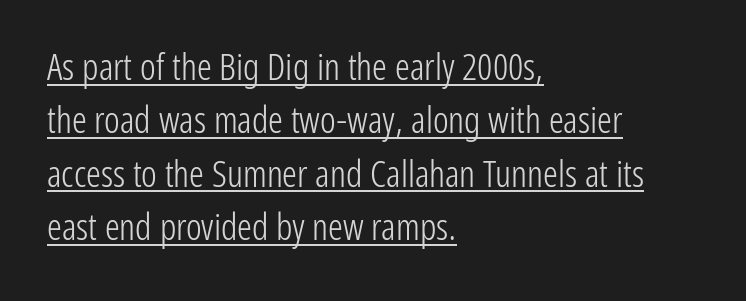
No feet cap the strokes, marking this as sans-serif type. Here the designer chose a conventional face with non-uniform glyph widths. Spacing between characters is what you'd get straight out of the box. Line spacing here is normal. Teacher's note: observe the even left margin — that is flush-left alignment.
